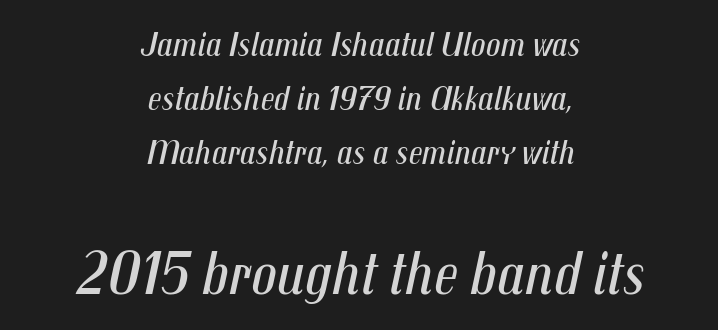
No word sits above an underline. Each new line begins a customary step beneath the previous one. The passage shown leans; its letterforms are oblique. Glyph-to-glyph distance matches everyday printed text. Note the varied advance widths — an 'i' is clearly narrower than an 'm'.
